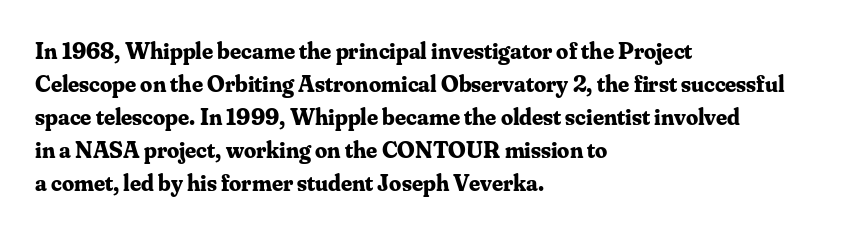
The tracking reads as untouched default to a designer's eye. Check the space under the baseline: it is left empty. The letters stand straight up with perfectly vertical stems. Each line starts at the same left margin while the right side varies. Weight check: bold — yes, fully. These lines sit exactly where default settings would place them.
